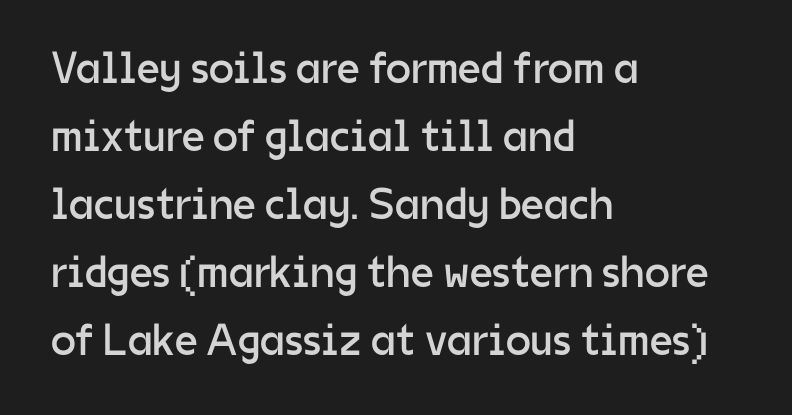
The image shows 45 px regular-weight sans-serif type, upright; set left-aligned, normal line spacing (1.51x), normal letter spacing, not underlined; low stroke contrast and a medium x-height.
